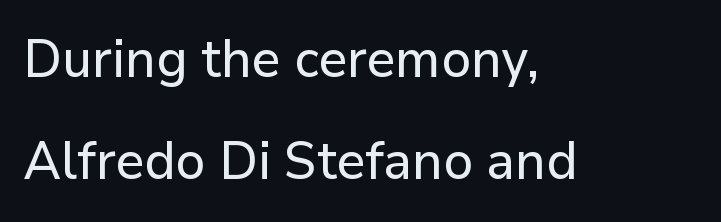
This is sans-serif lettering, the kind often seen on screens and signage. Character widths vary here, with narrow letters taking less room than wide ones. The lines in this sample share a left origin and differ only in where they stop. The space beneath each line is pristine and unruled. A roman cut, with each character standing at attention. The gaps between neighbouring characters are ordinary and unremarkable.
